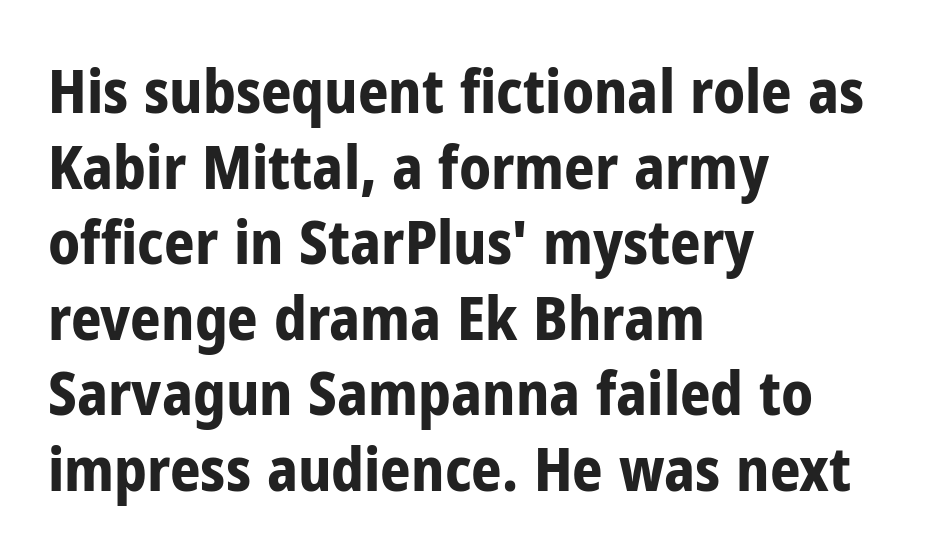
The image shows 60 px bold, condensed sans-serif type, upright; set left-aligned, normal line spacing (1.26x), normal letter spacing, not underlined; low stroke contrast and a medium x-height.
